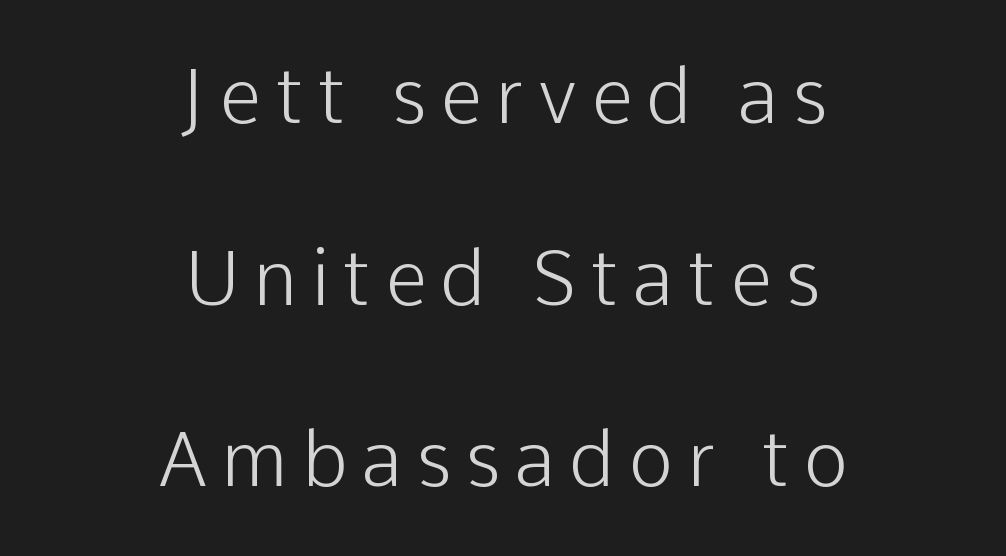
{"serif": "no", "italic": "no", "bold": "no", "weight": "light", "width": "normal", "stroke_contrast": "low", "x_height": "medium", "monospaced": "no", "underline": "no", "align": "center", "line_spacing": "loose", "line_spacing_ratio": 2.39, "glyph_px": 76}
